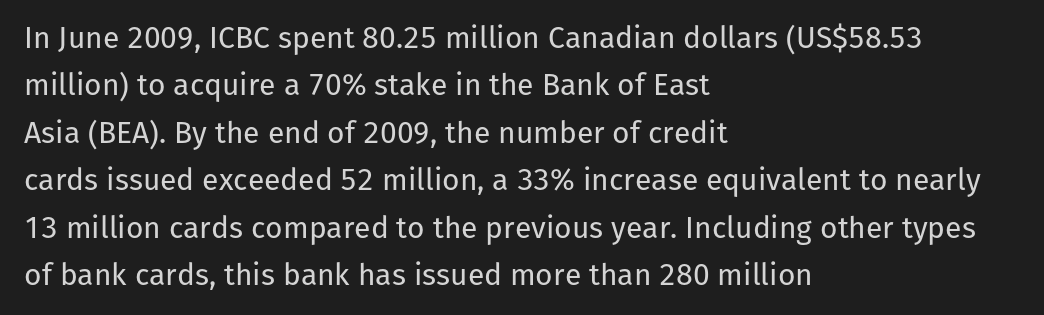
The gaps between neighbouring characters are ordinary and unremarkable. This sample is left-justified, so line endings fall wherever the words run out. Does the type have serifs? No, each stem ends abruptly. Honestly, there is no underline to notice here at all. No heavy texture on the line: the type isn't bold.
